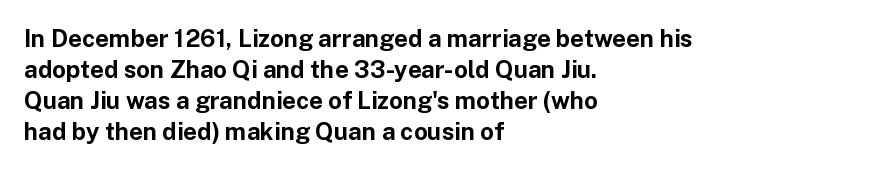
The image shows 24 px bold type, upright; set left-aligned, normal line spacing (1.29x), normal letter spacing, not underlined.
